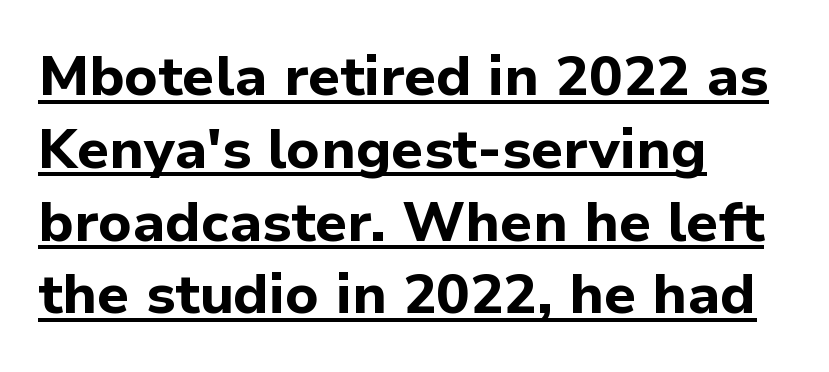
Q: Is the text bold? A: Yes.
Q: Is the text italic (slanted)? A: No, it is upright.
Q: Is the typeface a serif or a sans-serif typeface? A: Sans-serif.
Q: Is the text underlined? A: Yes.
Q: How is the paragraph aligned? A: Left-aligned.
Q: Is the spacing between letters normal or unusually wide? A: Normal.
Q: Is the spacing between lines tight, normal or loose? A: Normal.
Q: Width (condensed, normal, or wide)? A: Normal.
Q: Stroke contrast? A: Low.
Q: x-height? A: Medium.
Q: Monospaced? A: No.
